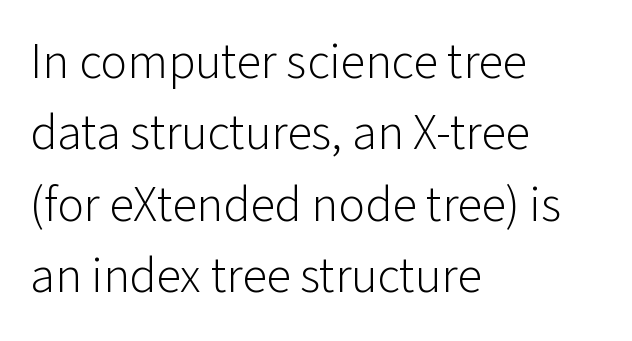
Has an underline been added? It has not. The characters display no serif detailing; their extremities are plain. You could not count columns in this text — the font is proportionally spaced. In terms of leading, this rendering sits right in the middle.
